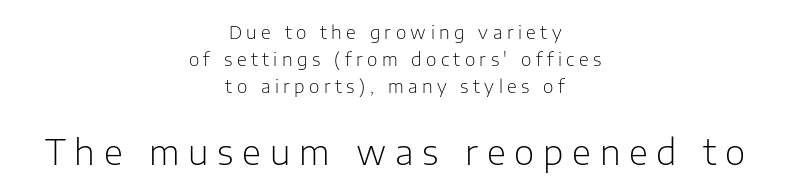
In CSS terms this would be text-align: center. The horizontal fit of the characters is loose and conspicuously gappy. Counters stay open thanks to moderate or lighter strokes. A roman cut, with each character standing at attention.
